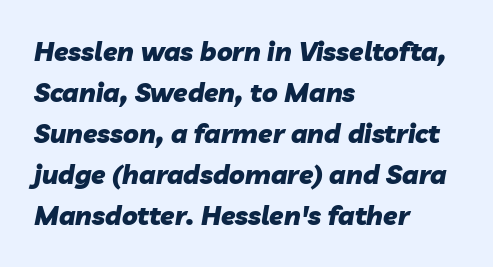
There's an unmistakable incline to the writing here. The passage shown is not underscored anywhere. Summary of vertical rhythm: regular, with standard interline spacing. What weight is shown? A full bold with thick strokes. This sample uses plain, unmodified letter spacing. The rag falls on the right side of this text block.
